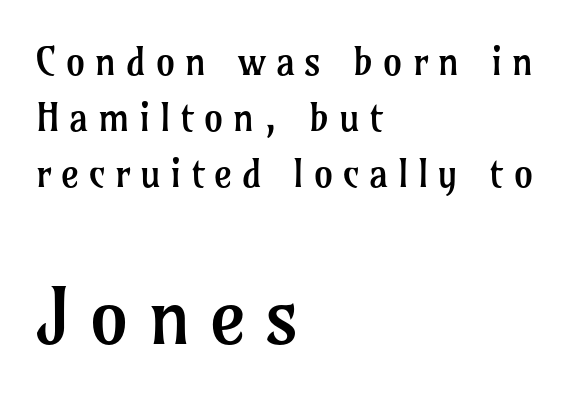
Q: Is the text bold? A: No.
Q: Is the text italic (slanted)? A: No, it is upright.
Q: Is the typeface a serif or a sans-serif typeface? A: Serif.
Q: Is the text underlined? A: No.
Q: How is the paragraph aligned? A: Left-aligned.
Q: Is the spacing between letters normal or unusually wide? A: Unusually wide.
Q: Is the spacing between lines tight, normal or loose? A: Normal.
Q: Which block of text is set in a larger size, the first (top) or the second (bottom)? A: The second (bottom) one.
Q: Width (condensed, normal, or wide)? A: Normal.
Q: Stroke contrast? A: Low.
Q: x-height? A: Medium.
Q: Monospaced? A: No.
